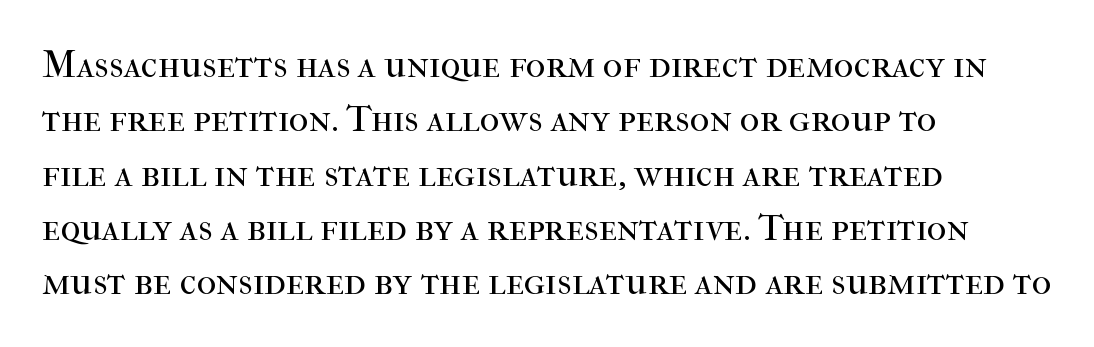
The image shows 38 px regular-weight serif type, upright; set left-aligned, normal line spacing (1.43x), normal letter spacing, not underlined; high stroke contrast and a medium x-height.
